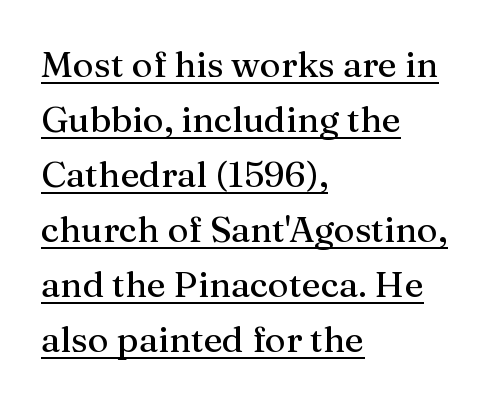
Each word holds together tightly as a unit, with standard inter-letter gaps. Glance below the letters and you will spot a drawn line. All the whitespace from short lines collects on the right. Do the letters lean? They stand straight. A typesetter would call this proportional, since set widths differ per character.
